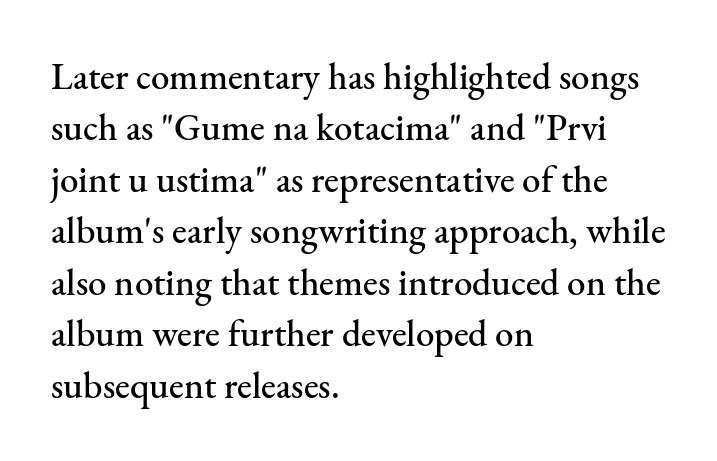
Q: Is the text italic (slanted)? A: No, it is upright.
Q: Is the typeface a serif or a sans-serif typeface? A: Serif.
Q: Is the text underlined? A: No.
Q: How is the paragraph aligned? A: Left-aligned.
Q: Is the spacing between letters normal or unusually wide? A: Normal.
Q: Is the spacing between lines tight, normal or loose? A: Normal.
Q: Width (condensed, normal, or wide)? A: Normal.
Q: Stroke contrast? A: Medium.
Q: x-height? A: Small.
Q: Monospaced? A: No.
